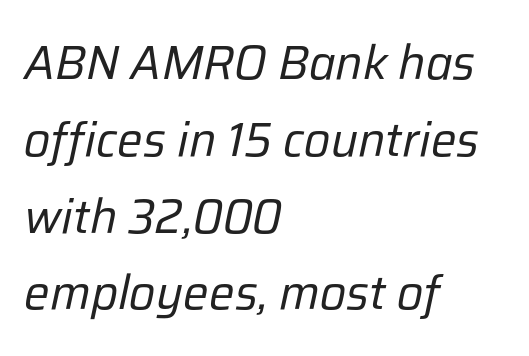
The face looks like a standard text weight, possibly lighter. The ragged edge is on the right, which tells us the setting is flush left. The passage shown is not underscored anywhere. This rendering leaves character spacing at its baseline value. Spacing verdict: proportional, widths tailored to each character. When letters slant like this, we call the style italic.
